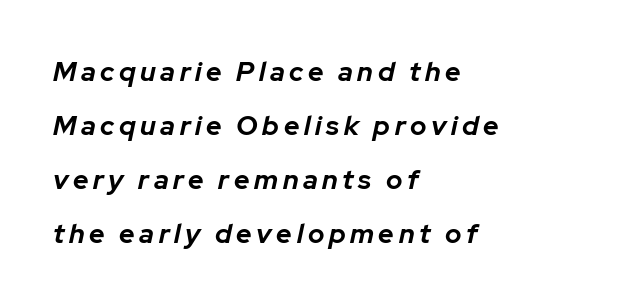
Each new line begins a long way beneath the previous one. Style check: oblique. Descender tails drop into unmarked territory. Heavy-handed strokes throughout: this text is bold. A classic flush-left, rag-right setting is used for this passage.
